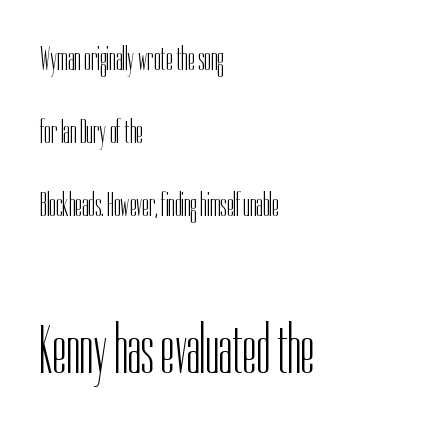
Check the space under the baseline: it is left empty. A typesetter would call this proportional, since set widths differ per character. Stem width sits at or under what a default text font uses. Where is the straight margin? On the left. How are the letters spaced? Ordinarily, with no added tracking. A student would notice the bottom passage is typeset larger than what precedes it.
